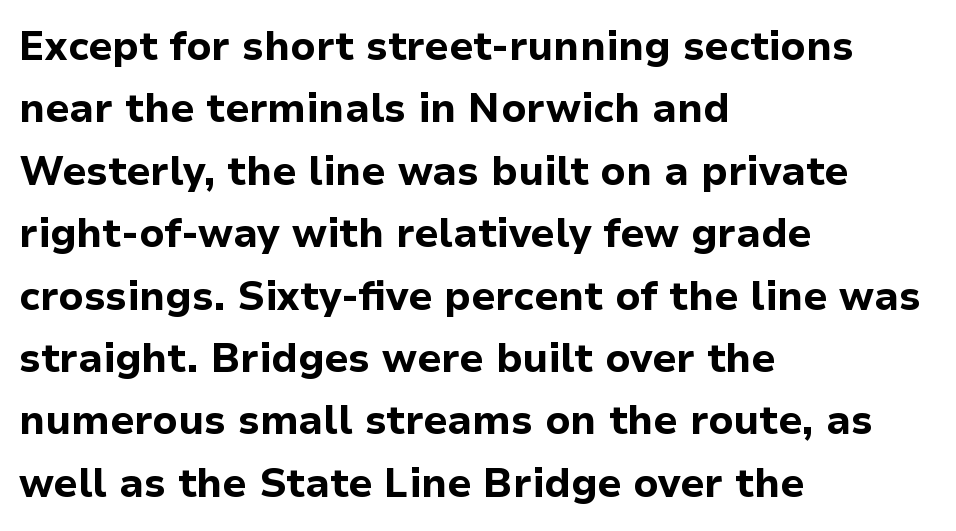
{"serif": "no", "italic": "no", "bold": "yes", "weight": "bold", "width": "normal", "stroke_contrast": "low", "x_height": "medium", "monospaced": "no", "underline": "no", "align": "left", "line_spacing": "normal", "line_spacing_ratio": 1.56, "letter_spacing": "normal", "letter_spacing_em": 0.0, "glyph_px": 40}
